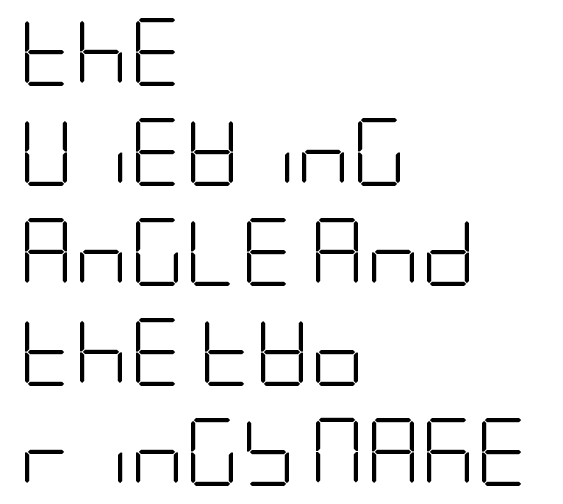
{"serif": "no", "italic": "no", "bold": "no", "weight": "light", "width": "condensed", "stroke_contrast": "low", "x_height": "large", "underline": "no", "align": "left", "line_spacing": "normal", "line_spacing_ratio": 1.47, "letter_spacing": "normal", "letter_spacing_em": 0.0, "glyph_px": 68}
